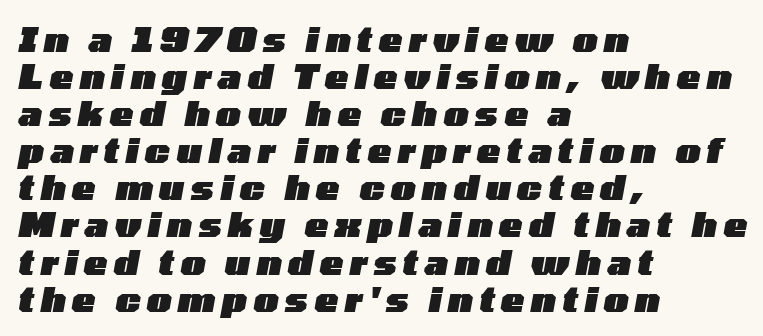
Q: Is the text bold? A: Yes.
Q: Is the text italic (slanted)? A: Yes, it leans right by about 10 degrees.
Q: Is the text underlined? A: No.
Q: How is the paragraph aligned? A: Left-aligned.
Q: Is the spacing between lines tight, normal or loose? A: Tight.
Q: Width (condensed, normal, or wide)? A: Wide.
Q: Stroke contrast? A: Low.
Q: x-height? A: Medium.
Q: Monospaced? A: No.
